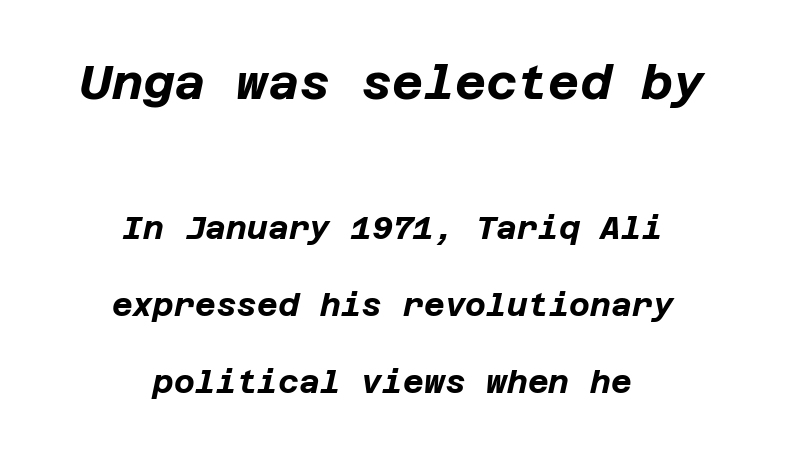
Typeset on center — no edge is straight. Compared with typical body copy, the letter spacing here is the same. Descenders hang freely into open space. When letters slant like this, we call the style italic.
